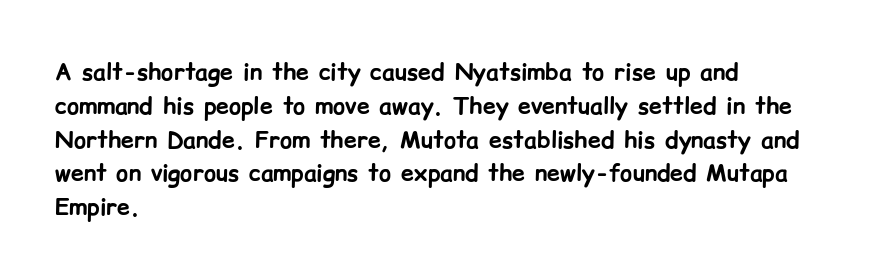
Q: Is the text bold? A: Yes.
Q: Is the text italic (slanted)? A: No, it is upright.
Q: Is the text underlined? A: No.
Q: How is the paragraph aligned? A: Left-aligned.
Q: Is the spacing between letters normal or unusually wide? A: Normal.
Q: Is the spacing between lines tight, normal or loose? A: Normal.
